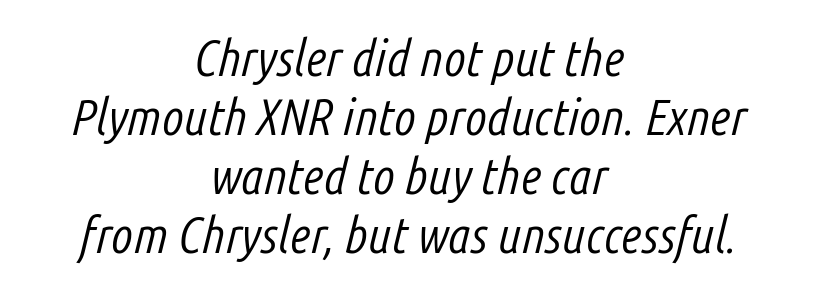
{"italic": "yes", "lean": "right", "slant_degrees": 14, "bold": "no", "weight": "light", "width": "condensed", "stroke_contrast": "low", "x_height": "medium", "monospaced": "no", "underline": "no", "align": "center", "line_spacing_ratio": 1.16, "letter_spacing": "normal", "letter_spacing_em": 0.0, "glyph_px": 51}
